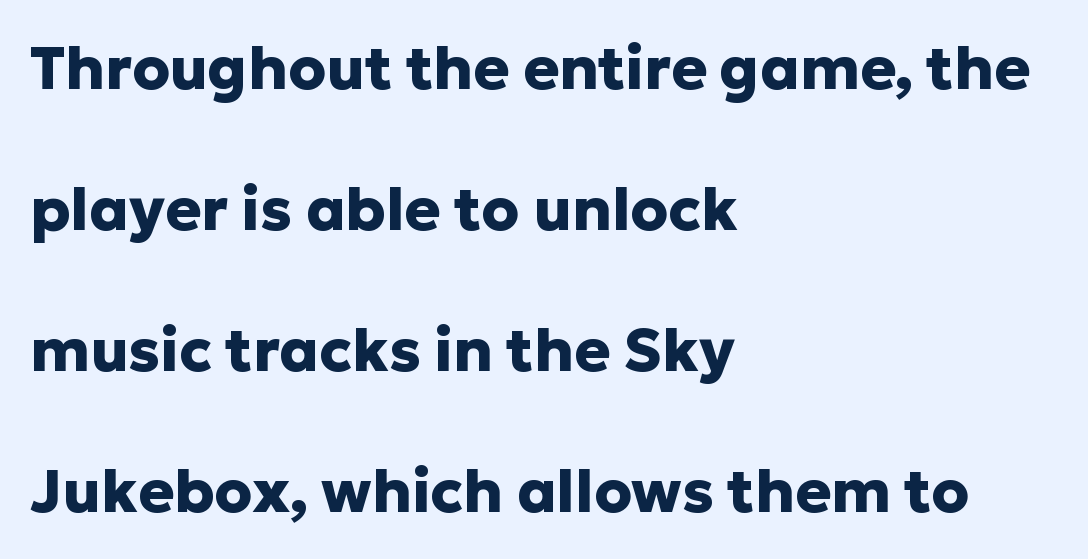
{"serif": "no", "italic": "no", "bold": "yes", "weight": "heavy", "width": "normal", "stroke_contrast": "low", "x_height": "medium", "monospaced": "no", "underline": "no", "align": "left", "line_spacing": "loose", "line_spacing_ratio": 2.35, "letter_spacing": "normal", "letter_spacing_em": 0.0, "glyph_px": 60}
